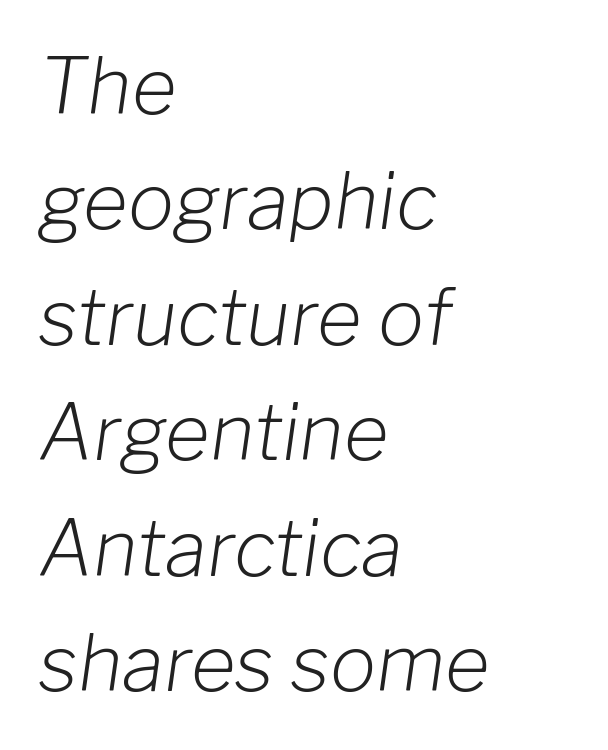
{"italic": "yes", "lean": "right", "slant_degrees": 8, "bold": "no", "weight": "light", "width": "normal", "stroke_contrast": "low", "x_height": "medium", "monospaced": "no", "underline": "no", "align": "left", "line_spacing": "normal", "line_spacing_ratio": 1.5, "letter_spacing": "normal", "letter_spacing_em": 0.0, "glyph_px": 77}
